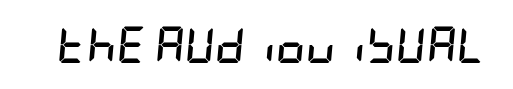
The typography opts for an oblique posture over an upright one. Unmarked baselines from the first word to the last. Is the type bold? Yes — the strokes are clearly thick and heavy. Each word holds together tightly as a unit, with standard inter-letter gaps.
